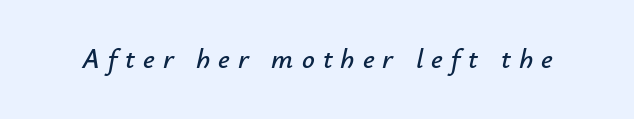
The image shows 28 px text type, italic (leaning right); set unusually wide letter spacing (+0.29 em), not underlined; low stroke contrast and a small x-height.
